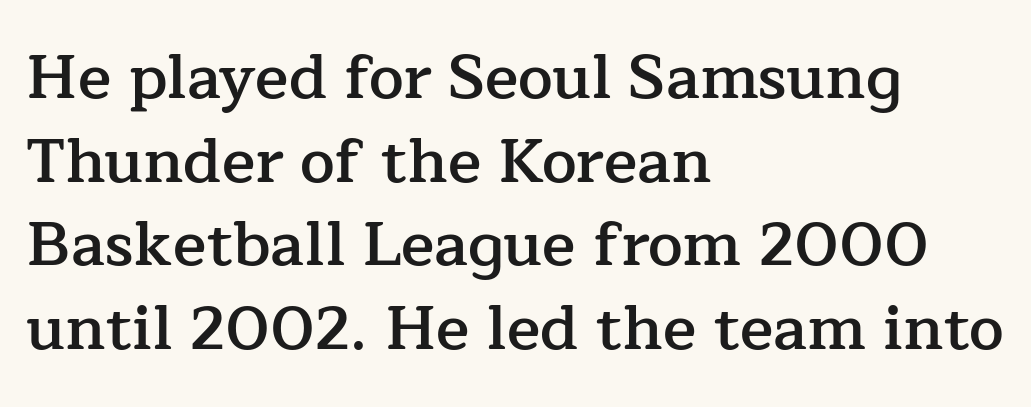
Q: Is the text bold? A: Semi-bold.
Q: Is the text italic (slanted)? A: No, it is upright.
Q: Is the typeface a serif or a sans-serif typeface? A: Serif.
Q: Is the text underlined? A: No.
Q: How is the paragraph aligned? A: Left-aligned.
Q: Is the spacing between letters normal or unusually wide? A: Normal.
Q: Is the spacing between lines tight, normal or loose? A: Normal.
Q: Width (condensed, normal, or wide)? A: Normal.
Q: Stroke contrast? A: Low.
Q: x-height? A: Medium.
Q: Monospaced? A: No.
